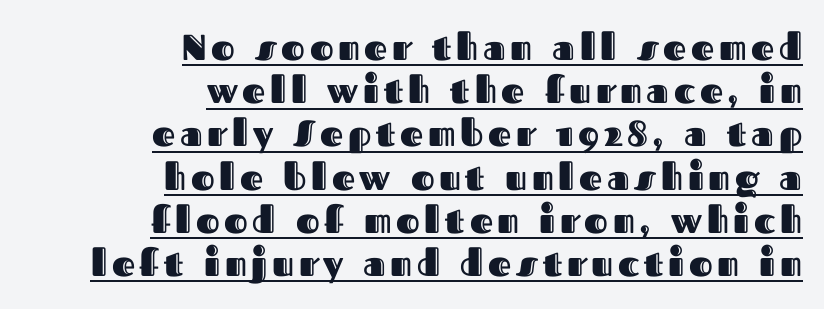
The image shows 36 px text type, upright; set right-aligned, line spacing 1.2x, underlined; a medium x-height.
